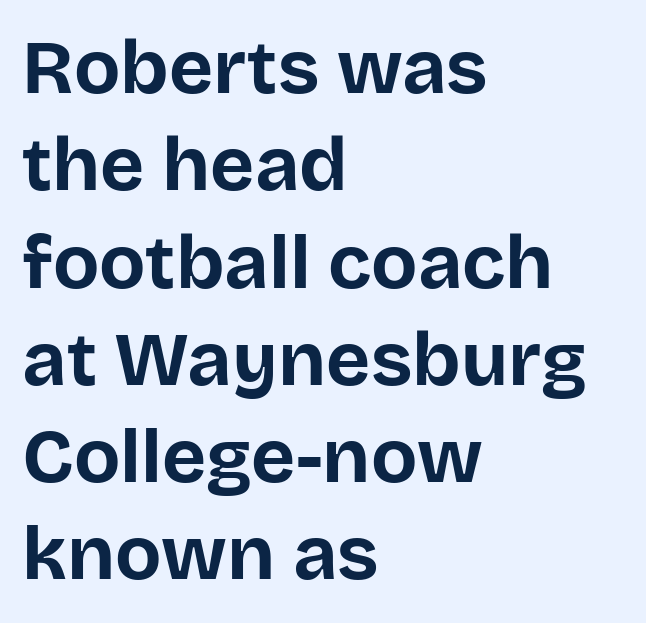
The image shows 76 px bold sans-serif type, upright; set left-aligned, normal line spacing (1.28x), normal letter spacing, not underlined; low stroke contrast and a large x-height.
